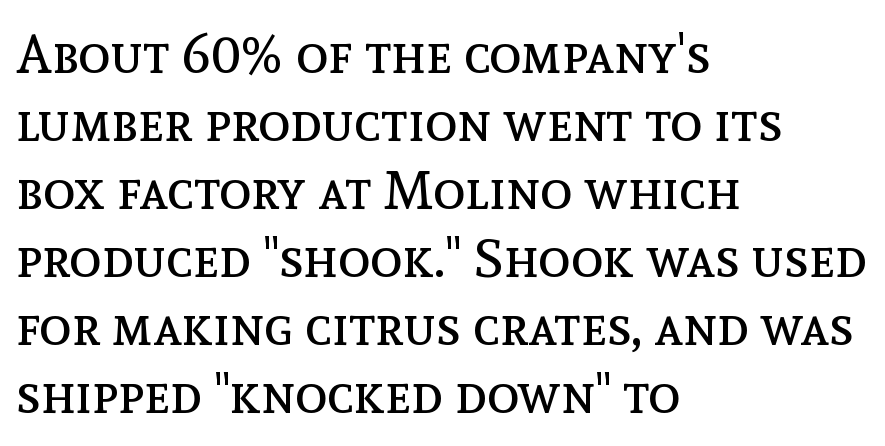
Q: Is the text bold? A: No.
Q: Is the text italic (slanted)? A: No, it is upright.
Q: Is the text underlined? A: No.
Q: How is the paragraph aligned? A: Left-aligned.
Q: Is the spacing between letters normal or unusually wide? A: Normal.
Q: Is the spacing between lines tight, normal or loose? A: Normal.
Q: Width (condensed, normal, or wide)? A: Normal.
Q: x-height? A: Medium.
Q: Monospaced? A: No.
